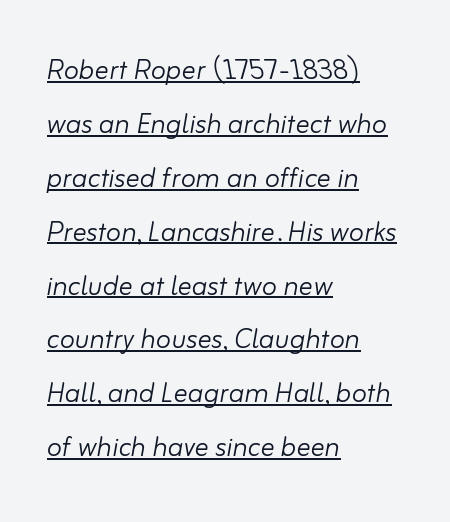
Summary of vertical rhythm: regular, with standard interline spacing. These lines were composed using italics. The weight tops out at a normal text grade. The face used here is proportionally spaced, like ordinary book or web type.
